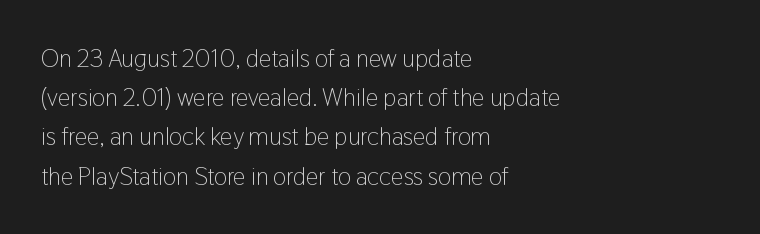
{"italic": "no", "bold": "no", "underline": "no", "align": "left", "line_spacing": "normal", "line_spacing_ratio": 1.57, "letter_spacing": "normal", "letter_spacing_em": 0.0, "glyph_px": 25}
